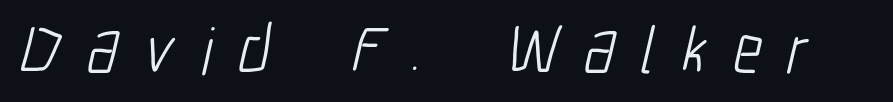
The typesetting does not lean heavy: it is not bold. Note: no serifs on the glyphs. Words appear elongated and porous because spacing is wide. The words here are not underlined. You could not count columns in this text — the font is proportionally spaced.
